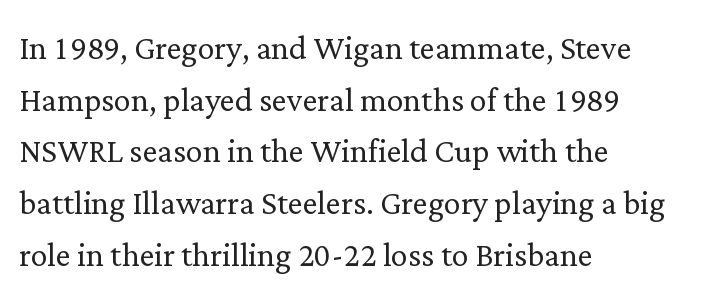
The image shows 42 px light serif type, upright; set left-aligned, line spacing 1.23x, normal letter spacing, not underlined; low stroke contrast and a medium x-height.
